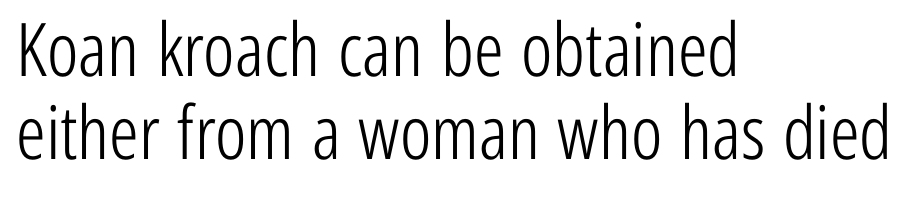
Q: Is the text bold? A: No.
Q: Is the text italic (slanted)? A: No, it is upright.
Q: Is the typeface a serif or a sans-serif typeface? A: Sans-serif.
Q: Is the text underlined? A: No.
Q: How is the paragraph aligned? A: Left-aligned.
Q: Is the spacing between letters normal or unusually wide? A: Normal.
Q: Is the spacing between lines tight, normal or loose? A: Tight.
Q: Width (condensed, normal, or wide)? A: Condensed.
Q: Stroke contrast? A: Low.
Q: x-height? A: Medium.
Q: Monospaced? A: No.
